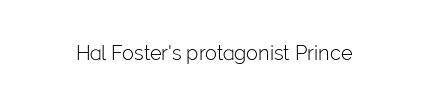
Posture: upright roman. Short note: letters normally spaced. The weight would be labelled regular, book, light, or lighter still. Lines of text with bare space underneath.
